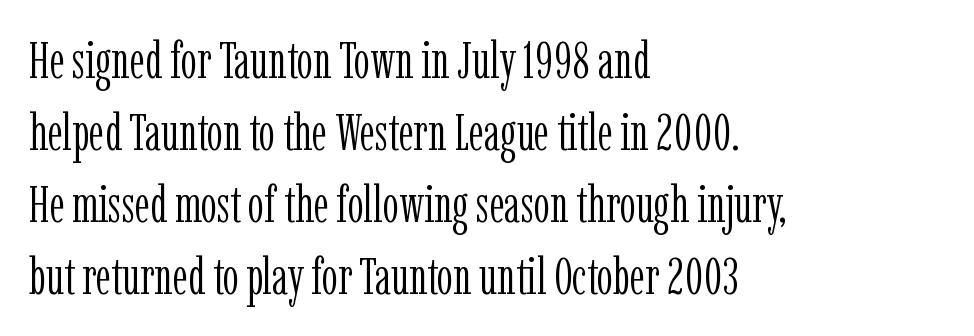
The letters advance in unequal steps, a hallmark of proportional type. Line beginnings align vertically; line endings do not. Bold? No — there's no thickening of the strokes. Does the type have serifs? Yes, each stem ends in a small foot. Style check: upright. Anything drawn beneath the words? Only blank space.
